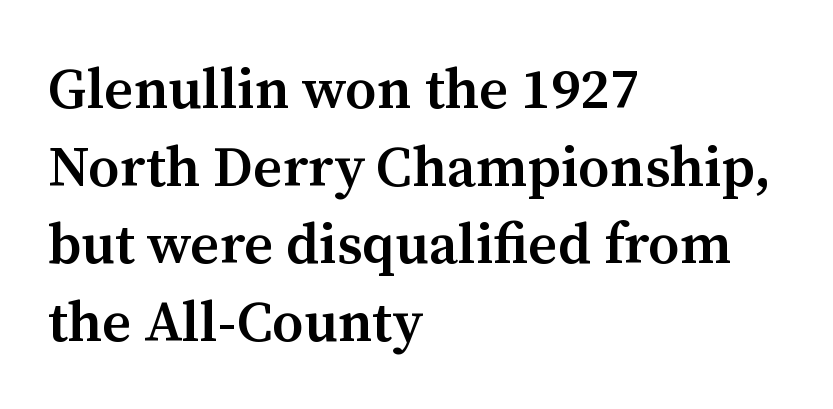
The image shows 57 px semibold serif type, upright; set left-aligned, normal line spacing (1.36x), normal letter spacing, not underlined; medium stroke contrast and a medium x-height.
